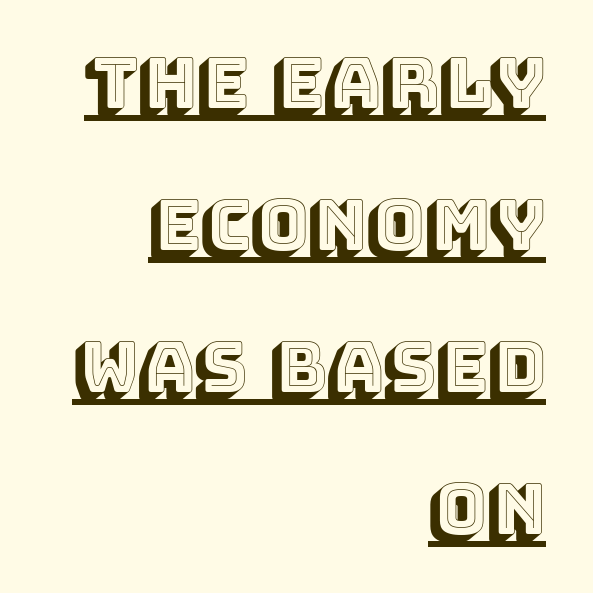
{"italic": "no", "width": "normal", "x_height": "large", "monospaced": "no", "underline": "yes", "align": "right", "line_spacing": "loose", "line_spacing_ratio": 2.06, "letter_spacing": "normal", "letter_spacing_em": 0.0, "glyph_px": 69}
